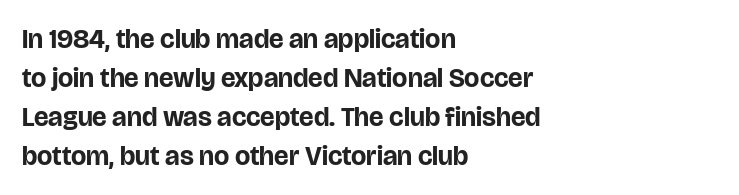
Line starts are locked; line ends wander. On the weight axis this lands at bold, roughly 700. Italic: no, the glyphs are upright roman. Glance below the letters and you will spot only blank space.
